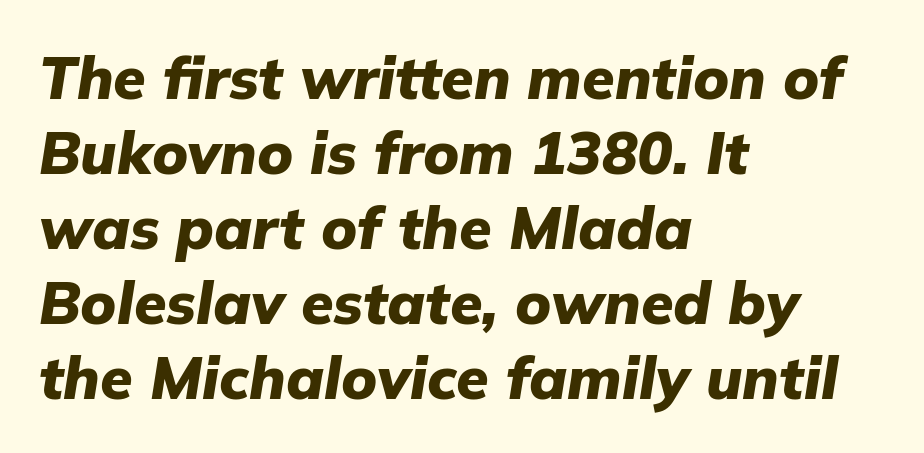
{"italic": "yes", "lean": "right", "slant_degrees": 9, "bold": "yes", "weight": "heavy", "width": "normal", "stroke_contrast": "low", "x_height": "medium", "monospaced": "no", "underline": "no", "align": "left", "line_spacing": "normal", "line_spacing_ratio": 1.27, "letter_spacing": "normal", "letter_spacing_em": 0.0, "glyph_px": 59}
